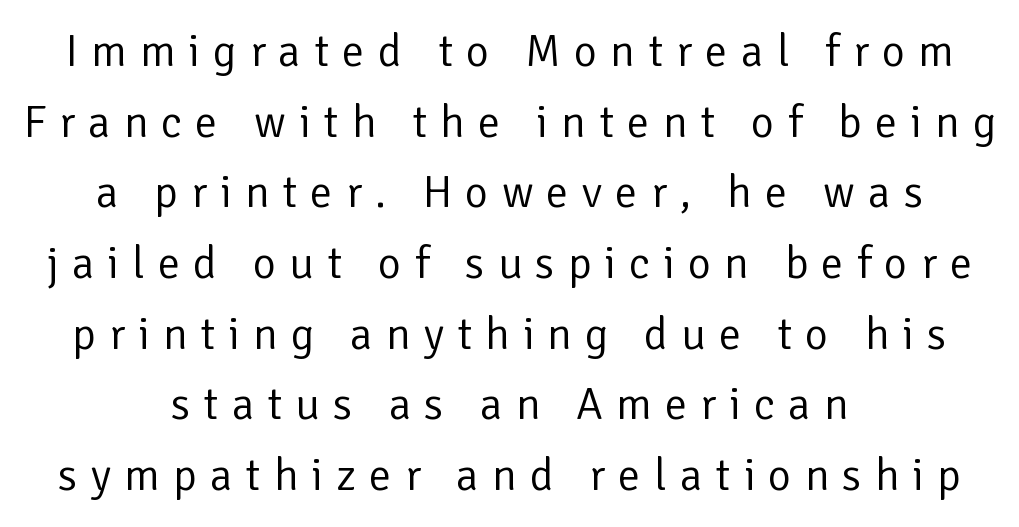
Q: Is the text bold? A: No.
Q: Is the text italic (slanted)? A: No, it is upright.
Q: Is the typeface a serif or a sans-serif typeface? A: Sans-serif.
Q: Is the text underlined? A: No.
Q: How is the paragraph aligned? A: Centered.
Q: Is the spacing between letters normal or unusually wide? A: Unusually wide.
Q: Is the spacing between lines tight, normal or loose? A: Normal.
Q: Width (condensed, normal, or wide)? A: Normal.
Q: Stroke contrast? A: Low.
Q: x-height? A: Medium.
Q: Monospaced? A: No.
